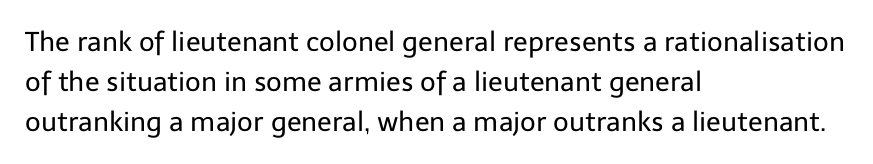
The image shows 27 px text type, upright; set left-aligned, normal line spacing (1.48x), normal letter spacing, not underlined.
